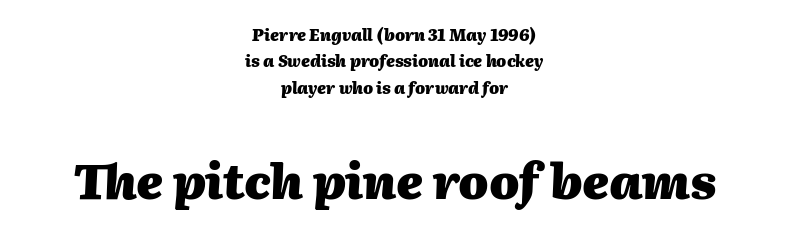
This is heavy type, rendered in bold. Note the varied advance widths — an 'i' is clearly narrower than an 'm'. Descenders are the only things crossing below the line. Visually, the bottom section dominates because its glyphs are scaled up. Posture: slanted.
